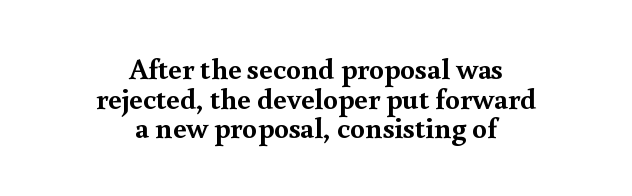
The image shows 30 px semibold serif type, upright; set centered, tight line spacing (0.99x), normal letter spacing, not underlined; a small x-height.
